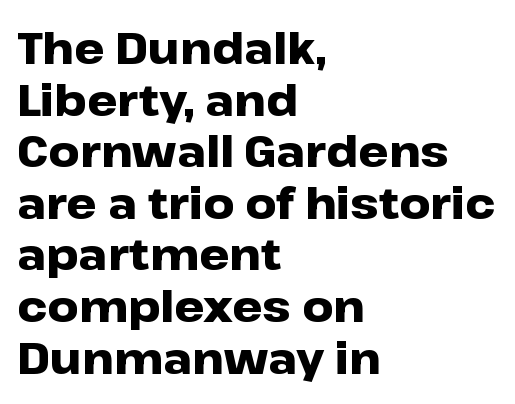
The image shows 43 px heavy, wide sans-serif type, upright; set left-aligned, line spacing 1.2x, normal letter spacing, not underlined; low stroke contrast and a medium x-height.
